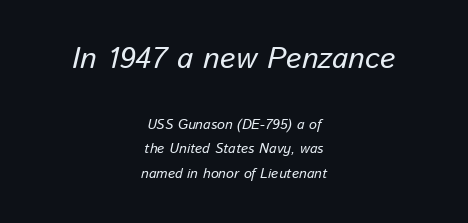
Q: Is the text italic (slanted)? A: Yes, it leans right by about 13 degrees.
Q: Is the text underlined? A: No.
Q: How is the paragraph aligned? A: Centered.
Q: Is the spacing between letters normal or unusually wide? A: Normal.
Q: Which block of text is set in a larger size, the first (top) or the second (bottom)? A: The first (top) one.
Q: Width (condensed, normal, or wide)? A: Normal.
Q: Stroke contrast? A: Low.
Q: x-height? A: Medium.
Q: Monospaced? A: No.
